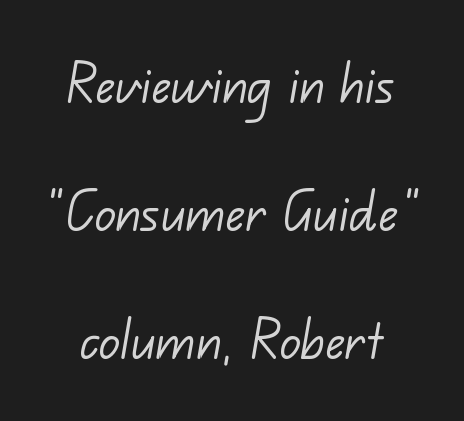
Casual observation: everything's sitting right in the middle. Does extra space separate the letters? No, they use regular spacing. Looks like regular typesetting: each glyph gets only the width it needs. Does the leading feel generous? Absolutely, it's lavish. The passage shown is not underscored anywhere. Is the type heavy? It reads as light-to-regular instead.
